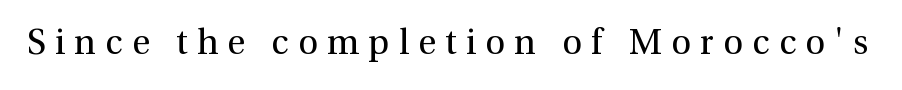
The image shows 35 px regular-weight serif type, upright; set unusually wide letter spacing (+0.26 em), not underlined; a medium x-height.
